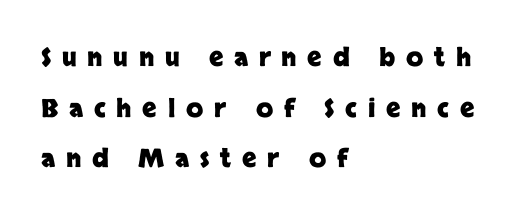
The words here are not underlined. In terms of posture, this sample is upright. The gaps between neighbouring characters are conspicuously large. Does the weight exceed regular? Yes, all the way to bold.
